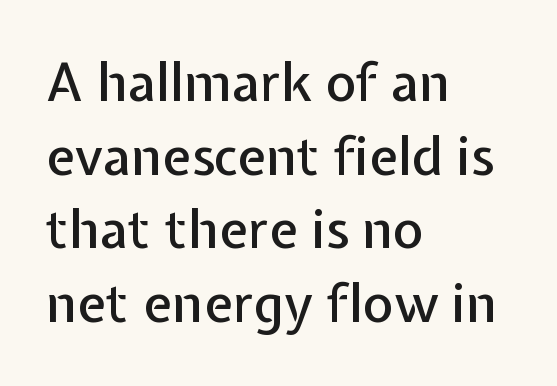
Q: Is the text italic (slanted)? A: No, it is upright.
Q: Is the typeface a serif or a sans-serif typeface? A: Sans-serif.
Q: Is the text underlined? A: No.
Q: How is the paragraph aligned? A: Left-aligned.
Q: Is the spacing between letters normal or unusually wide? A: Normal.
Q: Is the spacing between lines tight, normal or loose? A: Normal.
Q: Width (condensed, normal, or wide)? A: Normal.
Q: Stroke contrast? A: Low.
Q: x-height? A: Medium.
Q: Monospaced? A: No.
